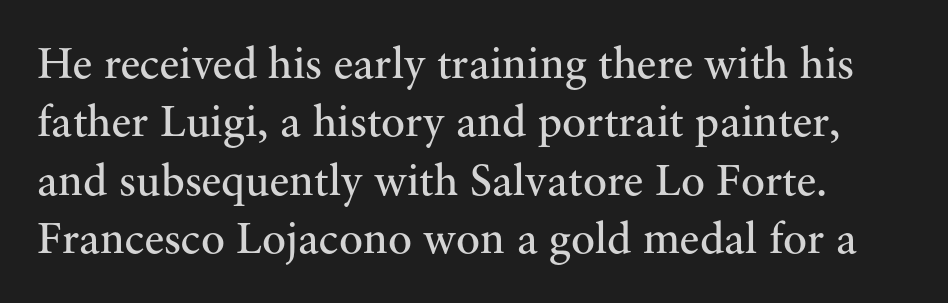
Q: Is the text bold? A: No.
Q: Is the text italic (slanted)? A: No, it is upright.
Q: Is the typeface a serif or a sans-serif typeface? A: Serif.
Q: Is the text underlined? A: No.
Q: Is the spacing between letters normal or unusually wide? A: Normal.
Q: Is the spacing between lines tight, normal or loose? A: Normal.
Q: Width (condensed, normal, or wide)? A: Normal.
Q: Stroke contrast? A: Medium.
Q: x-height? A: Small.
Q: Monospaced? A: No.
